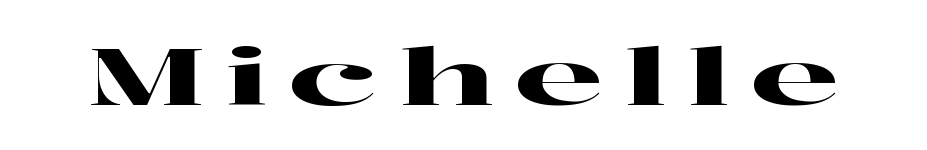
Q: Is the text italic (slanted)? A: No, it is upright.
Q: Is the typeface a serif or a sans-serif typeface? A: Serif.
Q: Is the text underlined? A: No.
Q: Is the spacing between letters normal or unusually wide? A: Unusually wide.
Q: Width (condensed, normal, or wide)? A: Wide.
Q: Stroke contrast? A: High.
Q: x-height? A: Medium.
Q: Monospaced? A: No.
